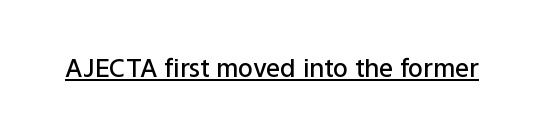
The image shows 25 px text type, upright; set normal letter spacing, underlined.
